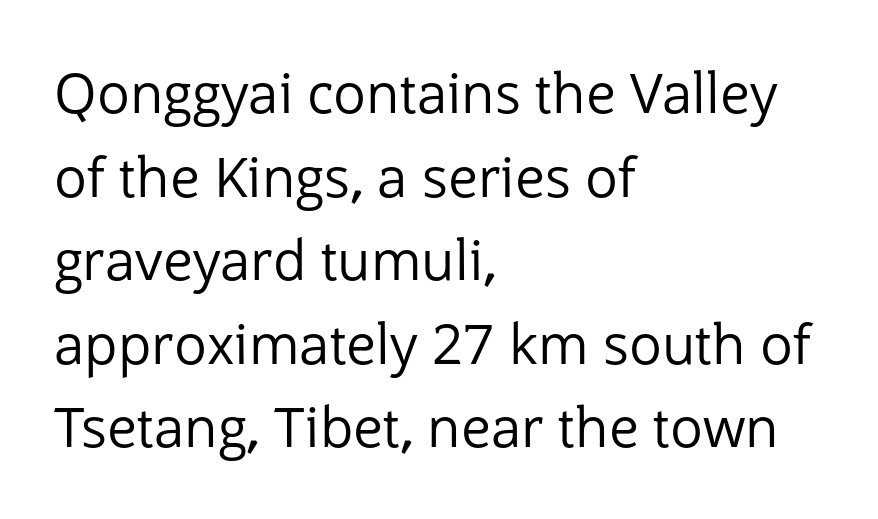
Q: Is the text bold? A: No.
Q: Is the text italic (slanted)? A: No, it is upright.
Q: Is the typeface a serif or a sans-serif typeface? A: Sans-serif.
Q: Is the text underlined? A: No.
Q: How is the paragraph aligned? A: Left-aligned.
Q: Is the spacing between letters normal or unusually wide? A: Normal.
Q: Is the spacing between lines tight, normal or loose? A: Normal.
Q: Width (condensed, normal, or wide)? A: Normal.
Q: Stroke contrast? A: Low.
Q: x-height? A: Medium.
Q: Monospaced? A: No.
